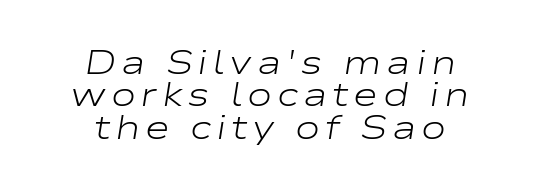
The image shows 34 px light, wide type, italic (leaning right); set centered, tight line spacing (0.95x), not underlined; low stroke contrast and a medium x-height.
